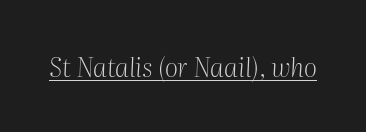
When letters slant like this, we call the style italic. What decoration does the sample have? An underline. The font sits on the lighter half of the weight spectrum, regular included. In terms of letterspacing, this is plain default setting.
